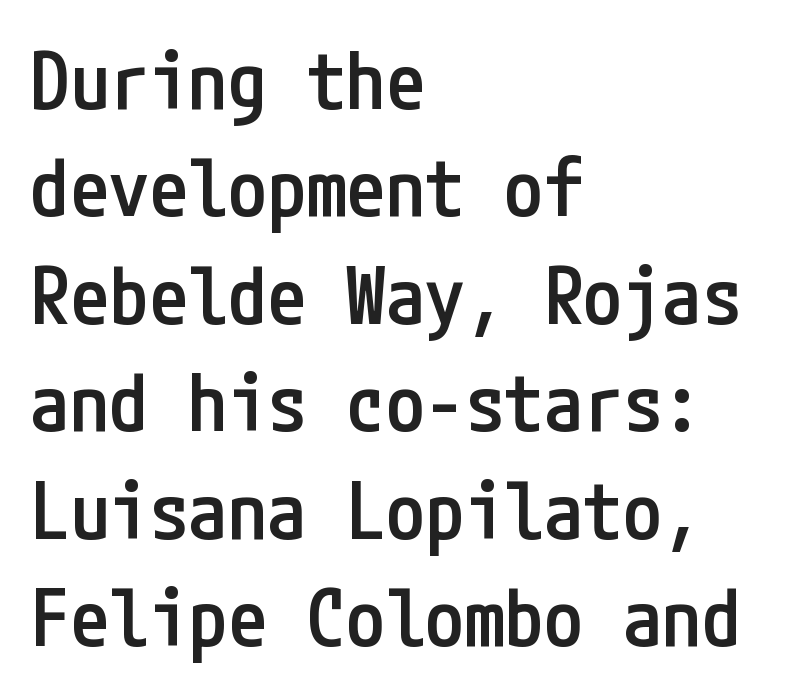
The passage shown stacks its lines at a standard gap. Bare-footed words on every line. The typesetting leans somewhat heavy: a semibold. Does the lettering tilt? It doesn't — this is upright. You can tell from the bare stems that sans-serif type was used. This rendering leaves character spacing at its baseline value.
